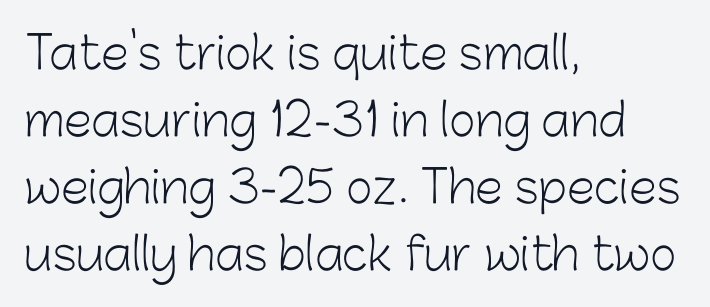
Counters stay open thanks to moderate or lighter strokes. The lines are quadded left. Each letter keeps its own natural width here, so spacing adapts to shape. No extra tracking has been applied to these lines. Has an underline been added? It has not.
